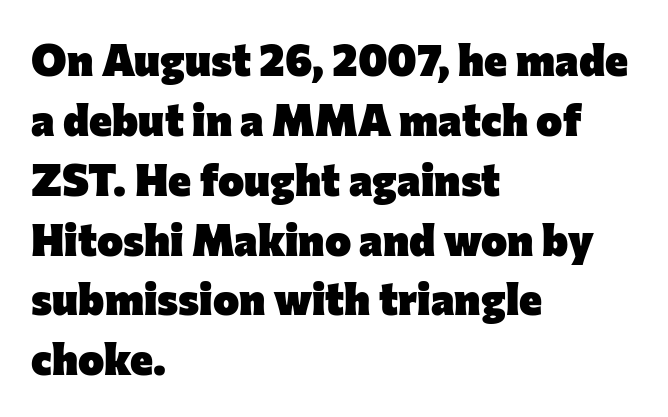
Q: Is the text bold? A: Yes.
Q: Is the text italic (slanted)? A: No, it is upright.
Q: Is the typeface a serif or a sans-serif typeface? A: Sans-serif.
Q: Is the text underlined? A: No.
Q: How is the paragraph aligned? A: Left-aligned.
Q: Is the spacing between letters normal or unusually wide? A: Normal.
Q: Is the spacing between lines tight, normal or loose? A: Normal.
Q: Width (condensed, normal, or wide)? A: Normal.
Q: Stroke contrast? A: Low.
Q: x-height? A: Medium.
Q: Monospaced? A: No.
